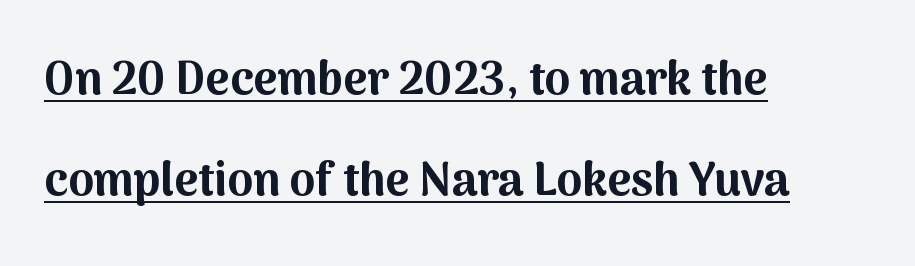
The image shows 46 px bold sans-serif type, upright; set left-aligned, loose line spacing (2.2x), normal letter spacing, underlined; medium stroke contrast and a medium x-height.
